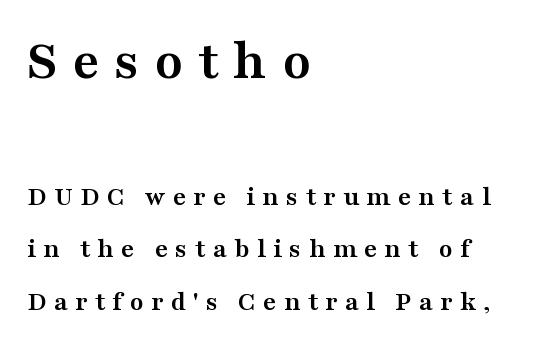
Q: Is the text bold? A: Yes.
Q: Is the text italic (slanted)? A: No, it is upright.
Q: Is the typeface a serif or a sans-serif typeface? A: Serif.
Q: Is the text underlined? A: No.
Q: How is the paragraph aligned? A: Left-aligned.
Q: Is the spacing between letters normal or unusually wide? A: Unusually wide.
Q: Which block of text is set in a larger size, the first (top) or the second (bottom)? A: The first (top) one.
Q: Width (condensed, normal, or wide)? A: Wide.
Q: Stroke contrast? A: Medium.
Q: x-height? A: Medium.
Q: Monospaced? A: No.
